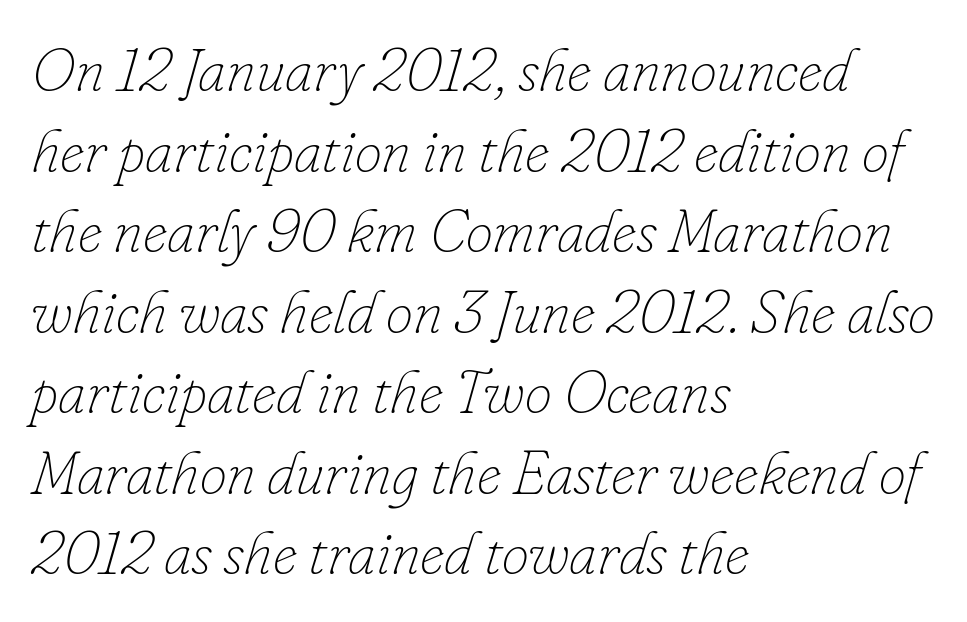
{"italic": "yes", "lean": "right", "slant_degrees": 16, "bold": "no", "weight": "thin", "width": "normal", "stroke_contrast": "low", "x_height": "small", "monospaced": "no", "underline": "no", "align": "left", "line_spacing": "normal", "line_spacing_ratio": 1.32, "letter_spacing": "normal", "letter_spacing_em": 0.0, "glyph_px": 61}
